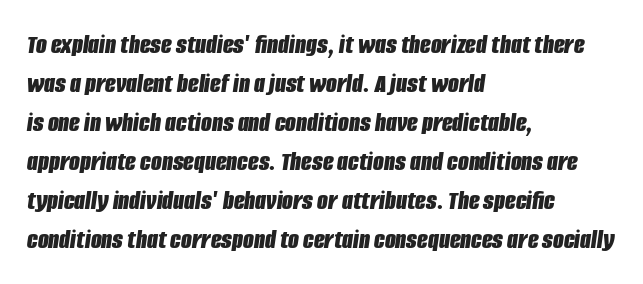
Every letter is thick-stroked: bold, no question. Looks like regular typesetting: each glyph gets only the width it needs. The passage shown is not underscored anywhere. Would a proofreader flag this as italicized? Yes. The designer left line spacing at the default.
